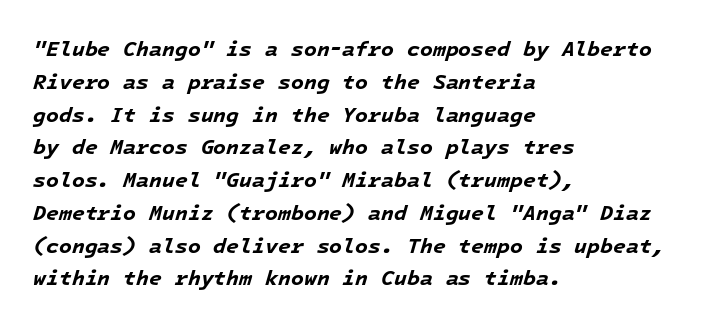
Q: Is the text bold? A: Yes.
Q: Is the text italic (slanted)? A: Yes, it leans right by about 16 degrees.
Q: Is the text underlined? A: No.
Q: How is the paragraph aligned? A: Left-aligned.
Q: Is the spacing between letters normal or unusually wide? A: Normal.
Q: Is the spacing between lines tight, normal or loose? A: Normal.
